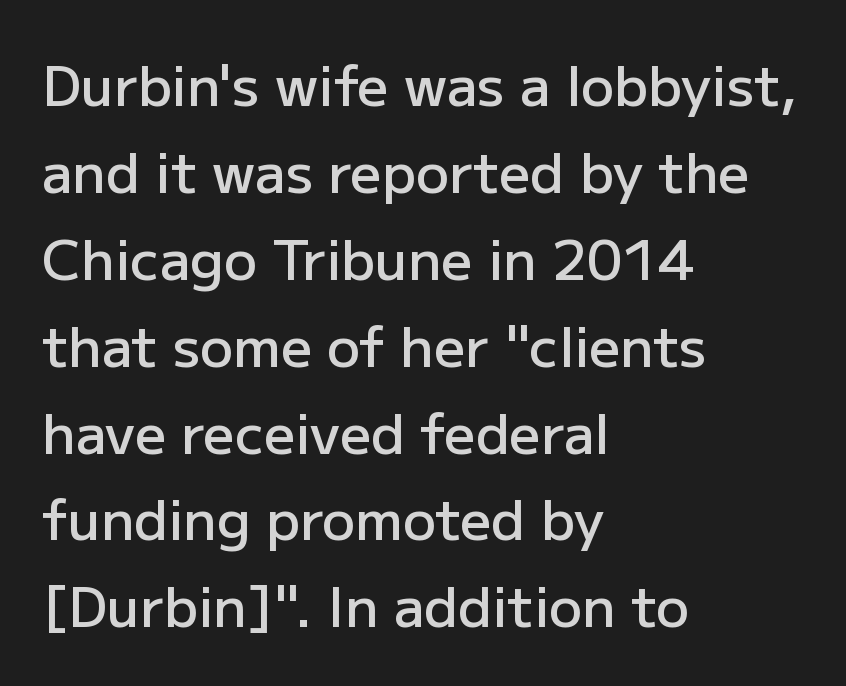
Q: Is the text bold? A: Semi-bold.
Q: Is the text italic (slanted)? A: No, it is upright.
Q: Is the typeface a serif or a sans-serif typeface? A: Sans-serif.
Q: Is the text underlined? A: No.
Q: How is the paragraph aligned? A: Left-aligned.
Q: Is the spacing between letters normal or unusually wide? A: Normal.
Q: Is the spacing between lines tight, normal or loose? A: Normal.
Q: Width (condensed, normal, or wide)? A: Normal.
Q: Stroke contrast? A: Low.
Q: x-height? A: Medium.
Q: Monospaced? A: No.
